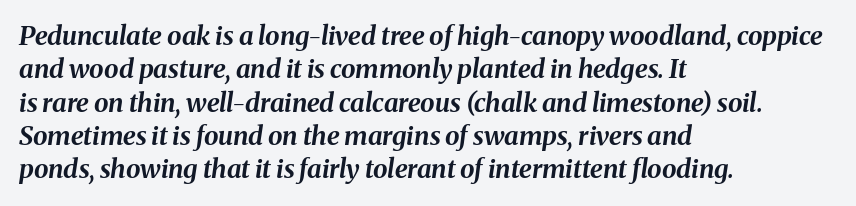
{"italic": "yes", "lean": "right", "slant_degrees": 8, "bold": "yes", "underline": "no", "align": "left", "line_spacing": "normal", "line_spacing_ratio": 1.28, "letter_spacing": "normal", "letter_spacing_em": 0.0, "glyph_px": 26}
